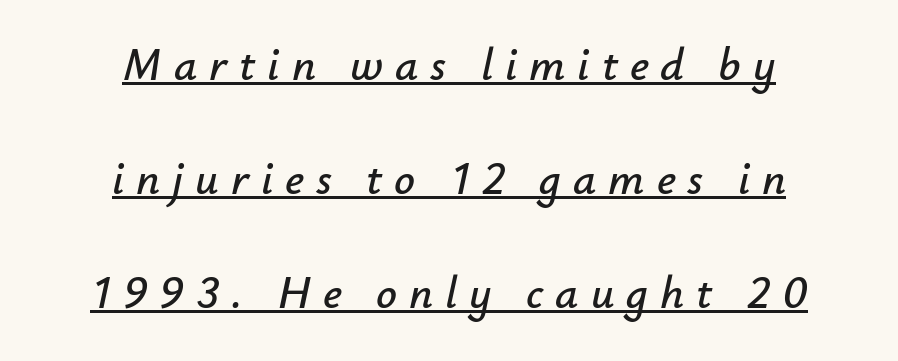
The image shows 46 px text type, italic (leaning right); set centered, loose line spacing (2.48x), unusually wide letter spacing (+0.26 em), underlined; low stroke contrast and a small x-height.
